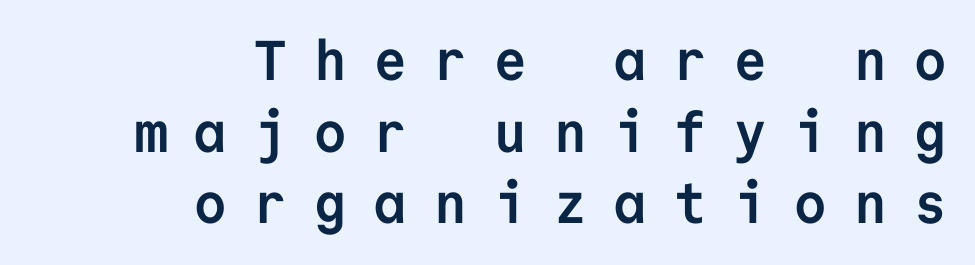
Q: Is the text bold? A: Yes.
Q: Is the text italic (slanted)? A: No, it is upright.
Q: Is the typeface a serif or a sans-serif typeface? A: Sans-serif.
Q: Is the text underlined? A: No.
Q: How is the paragraph aligned? A: Right-aligned.
Q: Is the spacing between letters normal or unusually wide? A: Unusually wide.
Q: Is the spacing between lines tight, normal or loose? A: Normal.
Q: Width (condensed, normal, or wide)? A: Normal.
Q: Stroke contrast? A: Low.
Q: x-height? A: Medium.
Q: Monospaced? A: Yes.
